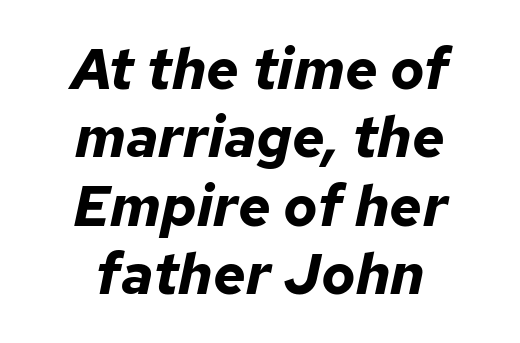
{"italic": "yes", "lean": "right", "slant_degrees": 12, "bold": "yes", "weight": "bold", "width": "normal", "stroke_contrast": "low", "x_height": "medium", "monospaced": "no", "underline": "no", "align": "center", "line_spacing_ratio": 1.2, "letter_spacing": "normal", "letter_spacing_em": 0.0, "glyph_px": 57}
